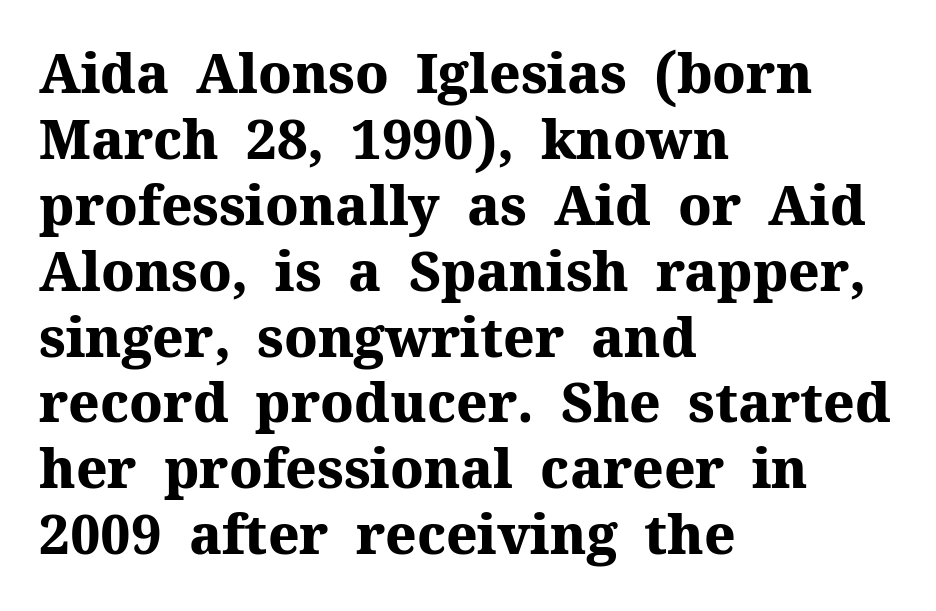
{"serif": "yes", "italic": "no", "bold": "yes", "weight": "heavy", "width": "normal", "stroke_contrast": "medium", "x_height": "medium", "monospaced": "no", "underline": "no", "align": "left", "line_spacing_ratio": 1.22, "letter_spacing": "normal", "letter_spacing_em": 0.0, "glyph_px": 54}
